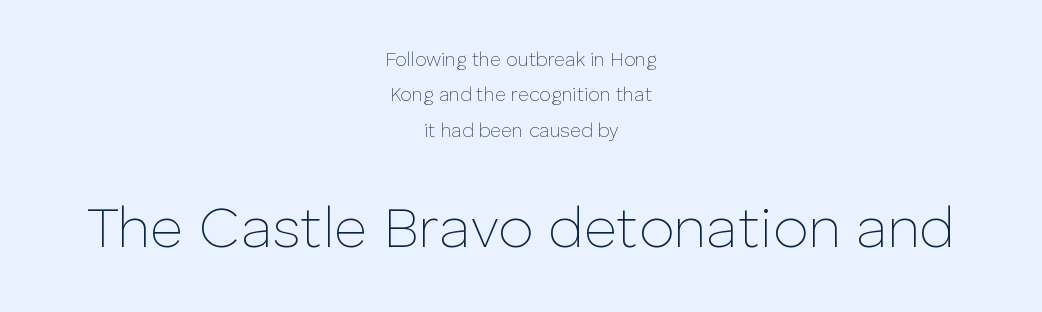
{"serif": "no", "italic": "no", "bold": "no", "weight": "thin", "width": "normal", "stroke_contrast": "low", "x_height": "medium", "monospaced": "no", "underline": "no", "align": "center", "line_spacing_ratio": 1.86, "letter_spacing": "normal", "letter_spacing_em": 0.0, "larger_block": "second", "size_ratio": 3.0, "glyph_px": 57}
